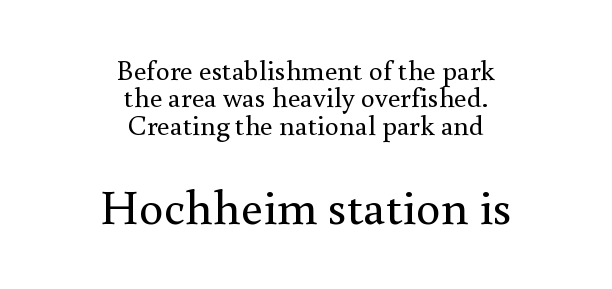
Q: Is the text bold? A: No.
Q: Is the text italic (slanted)? A: No, it is upright.
Q: Is the typeface a serif or a sans-serif typeface? A: Serif.
Q: Is the text underlined? A: No.
Q: How is the paragraph aligned? A: Centered.
Q: Is the spacing between letters normal or unusually wide? A: Normal.
Q: Is the spacing between lines tight, normal or loose? A: Tight.
Q: Which block of text is set in a larger size, the first (top) or the second (bottom)? A: The second (bottom) one.
Q: Width (condensed, normal, or wide)? A: Normal.
Q: Stroke contrast? A: Medium.
Q: x-height? A: Small.
Q: Monospaced? A: No.
